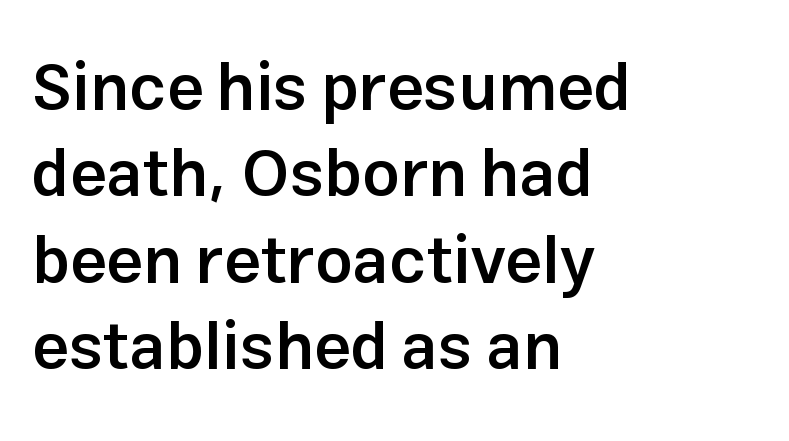
Q: Is the text bold? A: Semi-bold.
Q: Is the text italic (slanted)? A: No, it is upright.
Q: Is the typeface a serif or a sans-serif typeface? A: Sans-serif.
Q: Is the text underlined? A: No.
Q: How is the paragraph aligned? A: Left-aligned.
Q: Is the spacing between letters normal or unusually wide? A: Normal.
Q: Is the spacing between lines tight, normal or loose? A: Normal.
Q: Width (condensed, normal, or wide)? A: Normal.
Q: Stroke contrast? A: Low.
Q: x-height? A: Medium.
Q: Monospaced? A: No.
